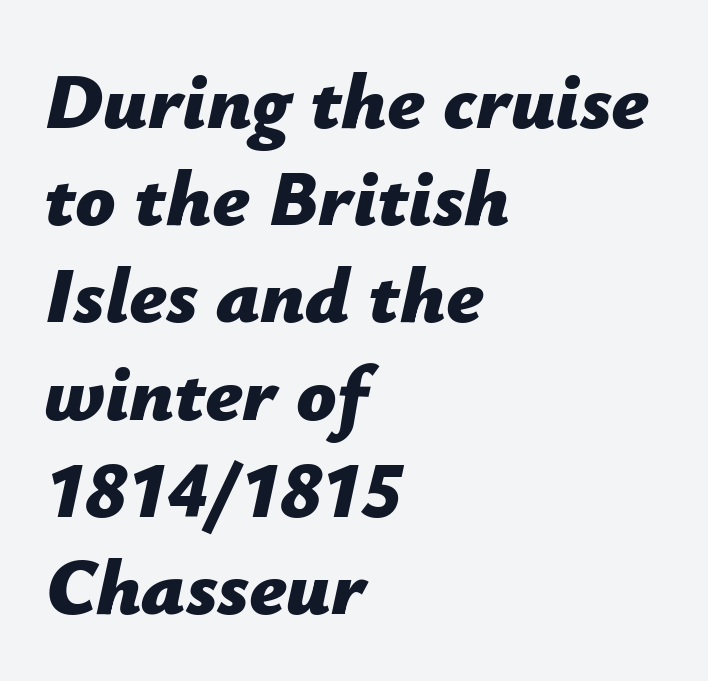
The horizontal fit of the characters is conventional and even. Caption: multi-line text, flush left, ragged right. Heft: maximum for text — a bold. The space directly below the letters is spotless. There's an unmistakable incline to the writing here.
